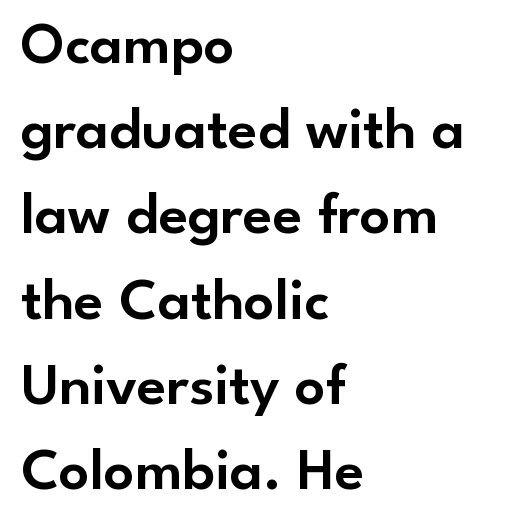
The image shows 60 px sans-serif type, upright; set left-aligned, normal line spacing (1.42x), normal letter spacing, not underlined; low stroke contrast and a small x-height.
